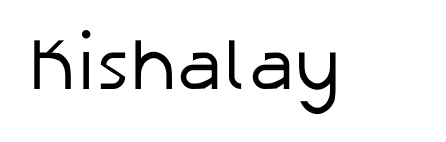
Notice how the stems are strictly vertical — no italics here. There is no visible air inserted between adjacent glyphs. Look at the bottom of the vertical strokes: they stop flat, with no serifs. The font is comparable to plain body text, perhaps lighter. Anything drawn beneath the words? Only blank space.
